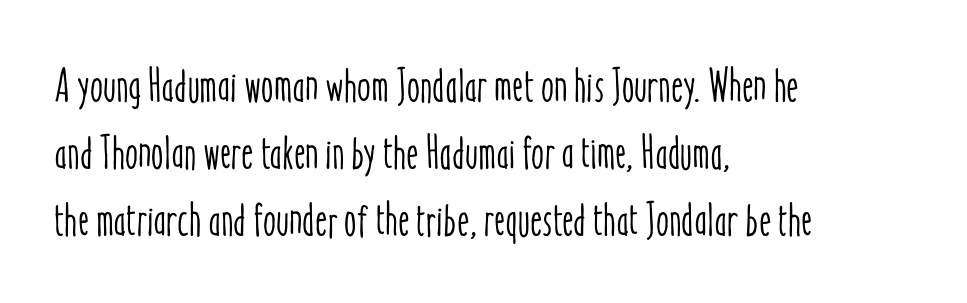
{"italic": "no", "width": "condensed", "stroke_contrast": "low", "x_height": "medium", "monospaced": "no", "underline": "no", "align": "left", "line_spacing": "normal", "line_spacing_ratio": 1.43, "letter_spacing": "normal", "letter_spacing_em": 0.0, "glyph_px": 47}
